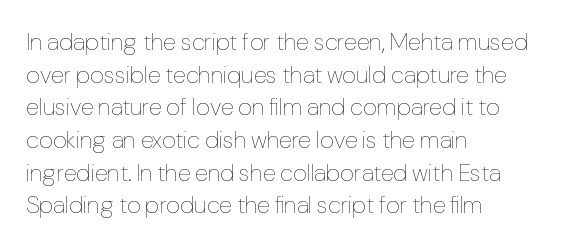
The image shows 24 px text type, upright; set left-aligned, normal line spacing (1.36x), normal letter spacing, not underlined.
